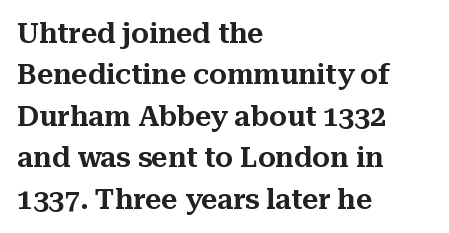
Q: Is the text italic (slanted)? A: No, it is upright.
Q: Is the typeface a serif or a sans-serif typeface? A: Serif.
Q: Is the text underlined? A: No.
Q: How is the paragraph aligned? A: Left-aligned.
Q: Is the spacing between letters normal or unusually wide? A: Normal.
Q: Is the spacing between lines tight, normal or loose? A: Normal.
Q: Width (condensed, normal, or wide)? A: Normal.
Q: Stroke contrast? A: Medium.
Q: x-height? A: Medium.
Q: Monospaced? A: No.
